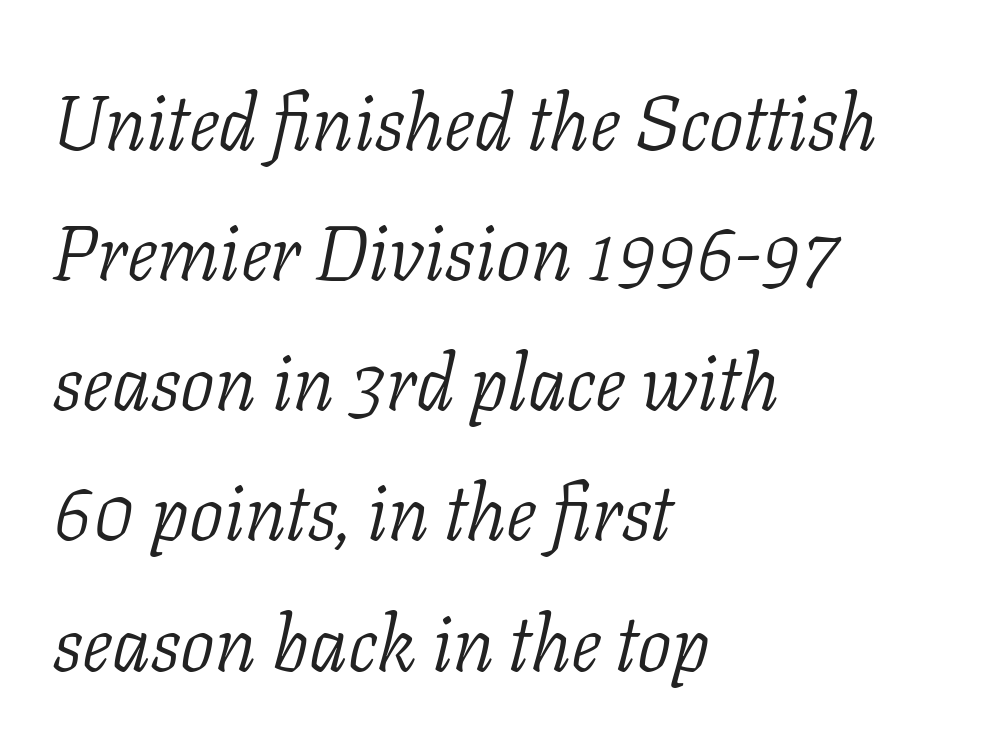
The image shows 77 px light serif type, italic (leaning right); set left-aligned, normal line spacing (1.69x), normal letter spacing, not underlined; low stroke contrast and a medium x-height.
